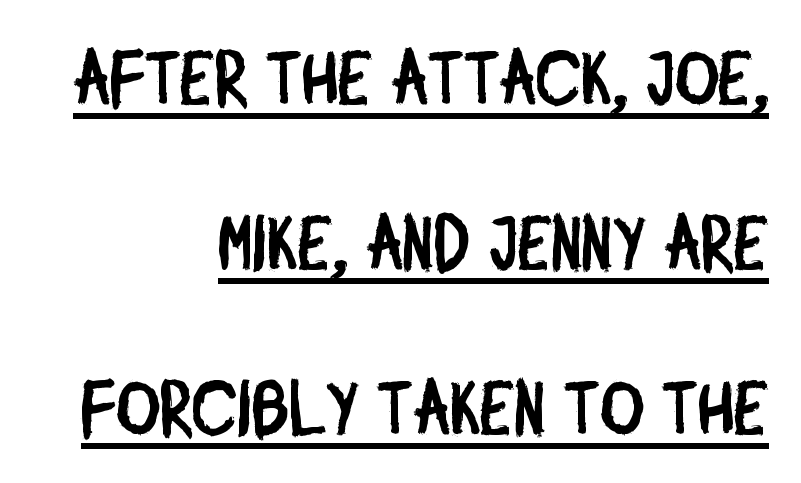
No feet cap the strokes, marking this as sans-serif type. Is the block centered? No — it sits flush against the right margin. Like a heading marked for emphasis, these lines bear an underscore. Spacing verdict: proportional, widths tailored to each character.
